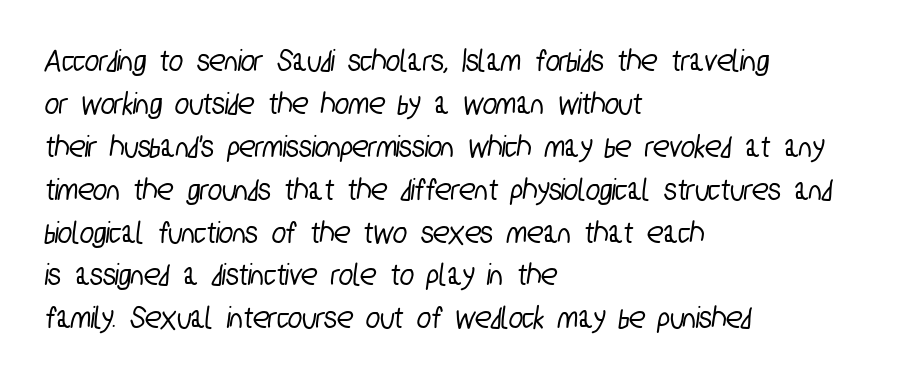
Q: Is the typeface a serif or a sans-serif typeface? A: Sans-serif.
Q: Is the text underlined? A: No.
Q: How is the paragraph aligned? A: Left-aligned.
Q: Is the spacing between letters normal or unusually wide? A: Normal.
Q: Is the spacing between lines tight, normal or loose? A: Normal.
Q: Width (condensed, normal, or wide)? A: Condensed.
Q: Stroke contrast? A: Low.
Q: x-height? A: Medium.
Q: Monospaced? A: No.
